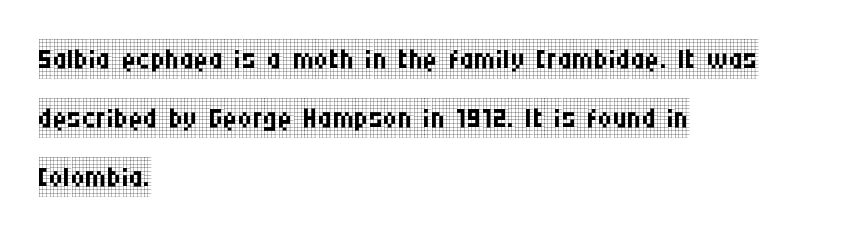
Q: Is the text bold? A: No.
Q: Is the text italic (slanted)? A: No, it is upright.
Q: Is the typeface a serif or a sans-serif typeface? A: Serif.
Q: Is the text underlined? A: No.
Q: How is the paragraph aligned? A: Left-aligned.
Q: Is the spacing between letters normal or unusually wide? A: Normal.
Q: Is the spacing between lines tight, normal or loose? A: Normal.
Q: Width (condensed, normal, or wide)? A: Condensed.
Q: Stroke contrast? A: Low.
Q: x-height? A: Large.
Q: Monospaced? A: No.
